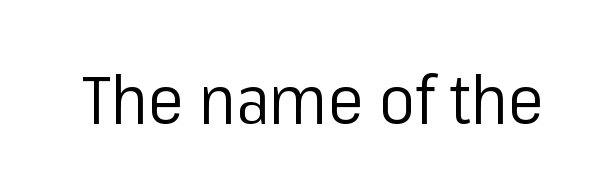
The image shows 67 px regular-weight sans-serif type, upright; set normal letter spacing, not underlined; low stroke contrast and a medium x-height.
